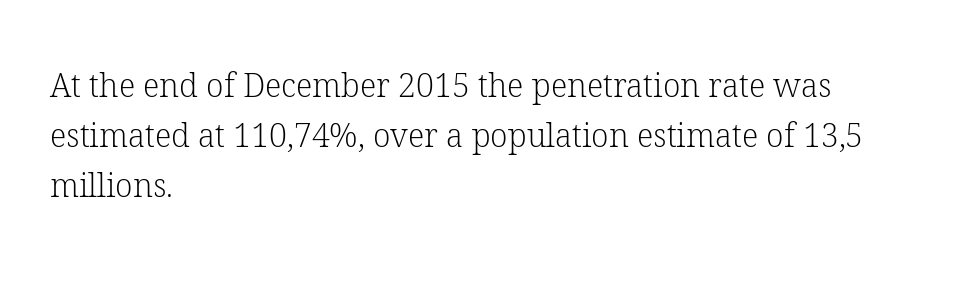
Look at the bottom of the vertical strokes: they flare into serifs here. Is the letter spacing exaggerated? No — it looks like the ordinary default. Alignment: flush left. The letters stand upright; this is a roman face.
